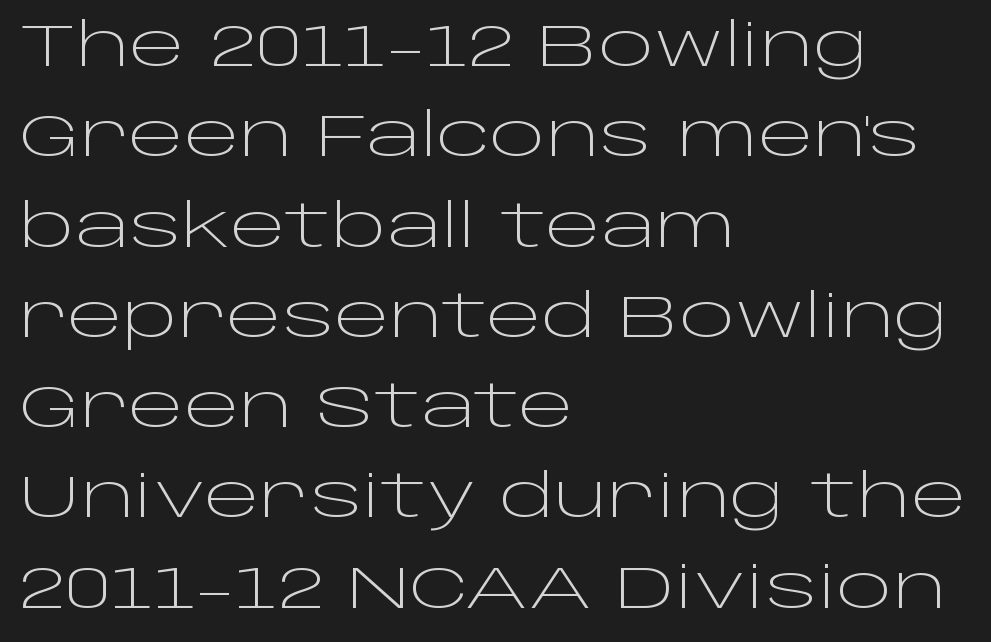
Q: Is the text bold? A: No.
Q: Is the text italic (slanted)? A: No, it is upright.
Q: Is the typeface a serif or a sans-serif typeface? A: Sans-serif.
Q: Is the text underlined? A: No.
Q: How is the paragraph aligned? A: Left-aligned.
Q: Is the spacing between letters normal or unusually wide? A: Normal.
Q: Is the spacing between lines tight, normal or loose? A: Normal.
Q: Width (condensed, normal, or wide)? A: Wide.
Q: Stroke contrast? A: Low.
Q: x-height? A: Large.
Q: Monospaced? A: No.
